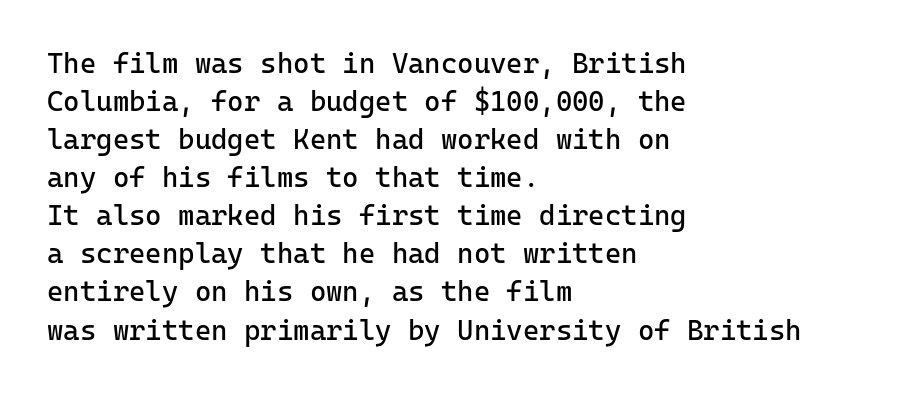
A typesetter would mark this as roman, not italic. The rendering uses typewriter-style spacing with identical character cells. No extra ink here — the face is not bold. The setting favours the left margin, as ordinary paragraphs usually do. The glyphs in this specimen are sans serif. The letters sit at their default tracking, neither squeezed nor spread.
